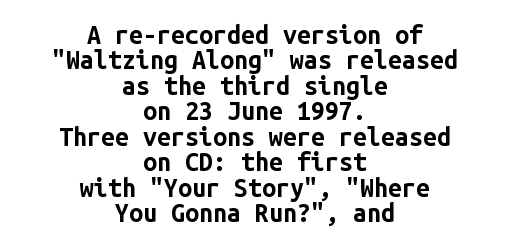
The image shows 25 px bold type, upright; set centered, tight line spacing (1.02x), normal letter spacing, not underlined.
